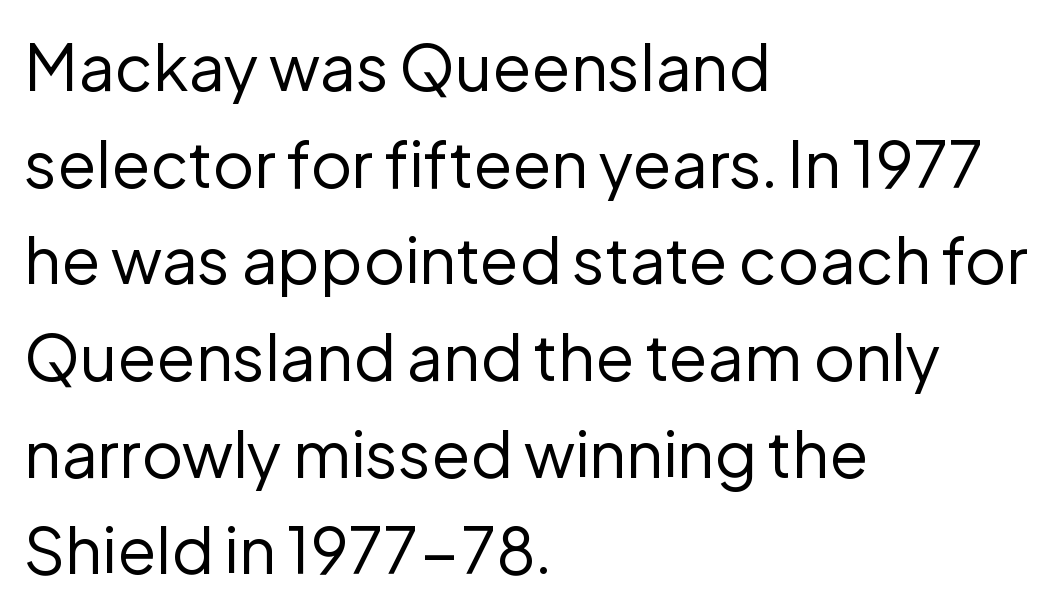
Bare-footed words on every line. Leftover space on each line is placed entirely after the last word. Whoever set this chose a conventional vertical rhythm. Bold? No — there's no thickening of the strokes. Caption: standard tracking, unaltered. Spacing verdict: proportional, widths tailored to each character.
